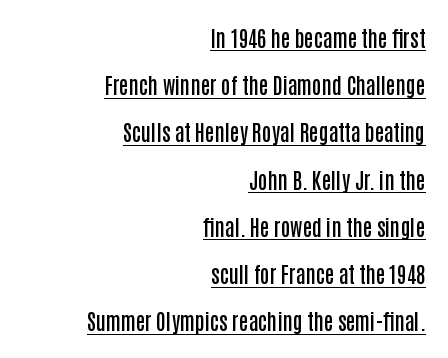
The image shows 21 px text type, upright; set right-aligned, loose line spacing (2.25x), normal letter spacing, underlined.
